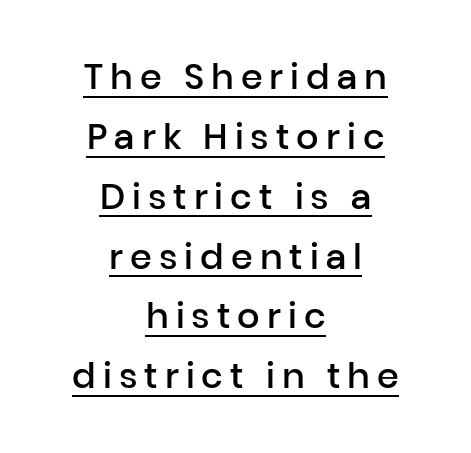
The horizontal fit of the characters is loose and conspicuously gappy. The font family rendered here belongs to the sans-serif group. The whitespace from short lines is split evenly between both sides. Firm but not heavy-handed strokes: this text is semibold.
